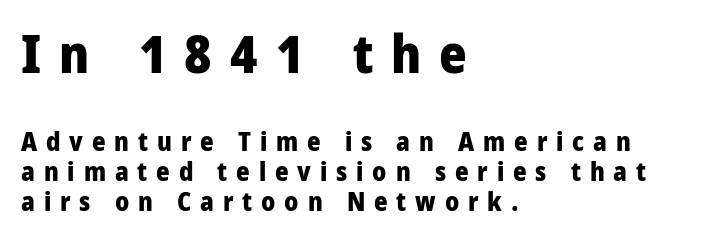
A typesetter would call this proportional, since set widths differ per character. The typesetter chose a ragged-right arrangement here. The face used here appears at its bigger size in the upper chunk. The passage shown has open, widely tracked lettering throughout.
